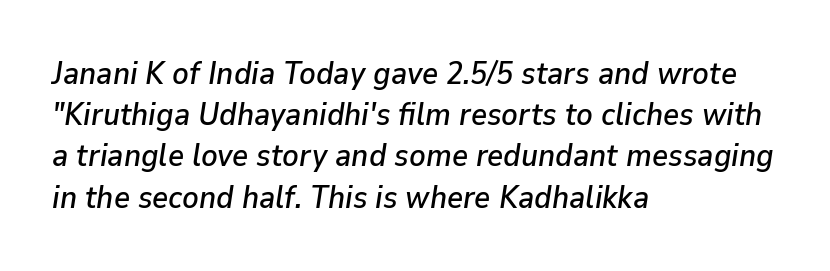
{"italic": "yes", "lean": "right", "slant_degrees": 9, "width": "normal", "stroke_contrast": "low", "x_height": "medium", "monospaced": "no", "underline": "no", "align": "left", "line_spacing": "normal", "line_spacing_ratio": 1.33, "letter_spacing": "normal", "letter_spacing_em": 0.0, "glyph_px": 31}
